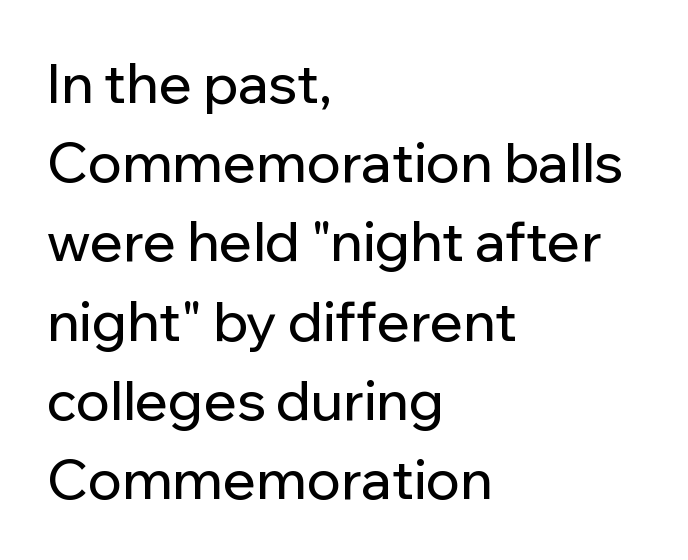
You could not count columns in this text — the font is proportionally spaced. A roman cut, with each character standing at attention. To sum up the face: it is a sans, with no serifs. The strip under each line holds only bare page. Students, observe: this is what conventionally led text looks like.
